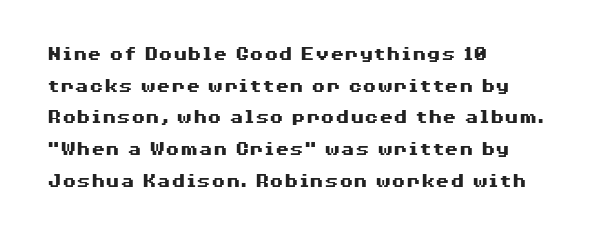
The image shows 21 px bold type, upright; set left-aligned, normal line spacing (1.51x), normal letter spacing, not underlined.
